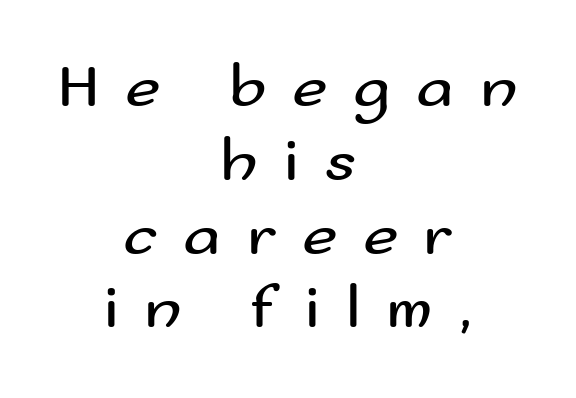
Look at the bottom of the vertical strokes: they stop flat, with no serifs. Casual observation: everything's sitting right in the middle. Stems here are at most as thick as an everyday book face. The gaps between neighbouring characters are conspicuously large. The strip under each line holds only bare page. This is the regular roman posture of the typeface.
